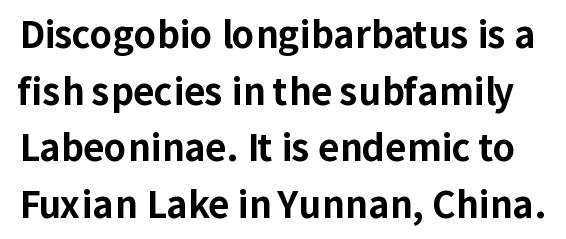
The image shows 36 px bold sans-serif type, upright; set normal line spacing (1.57x), normal letter spacing, not underlined; low stroke contrast and a medium x-height.
